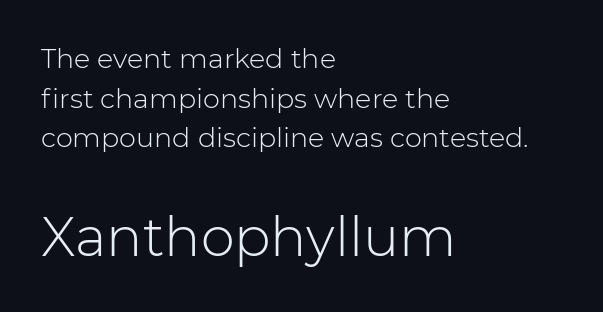
Q: Is the text bold? A: No.
Q: Is the text italic (slanted)? A: No, it is upright.
Q: Is the typeface a serif or a sans-serif typeface? A: Sans-serif.
Q: Is the text underlined? A: No.
Q: How is the paragraph aligned? A: Left-aligned.
Q: Is the spacing between letters normal or unusually wide? A: Normal.
Q: Is the spacing between lines tight, normal or loose? A: Normal.
Q: Which block of text is set in a larger size, the first (top) or the second (bottom)? A: The second (bottom) one.
Q: Width (condensed, normal, or wide)? A: Normal.
Q: Stroke contrast? A: Low.
Q: x-height? A: Medium.
Q: Monospaced? A: No.
